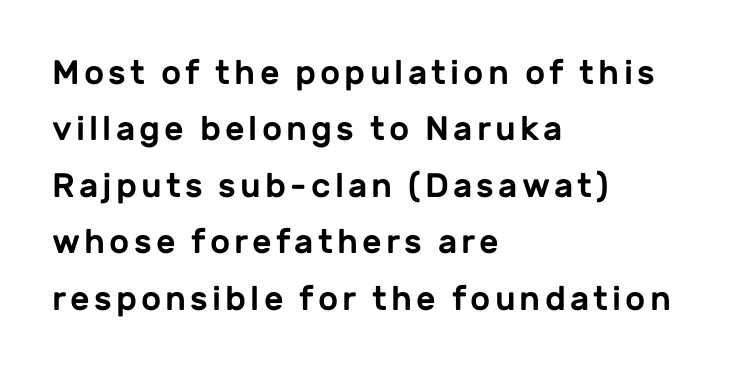
The image shows 34 px sans-serif type, upright; set left-aligned, normal line spacing (1.66x), not underlined; low stroke contrast and a medium x-height.
